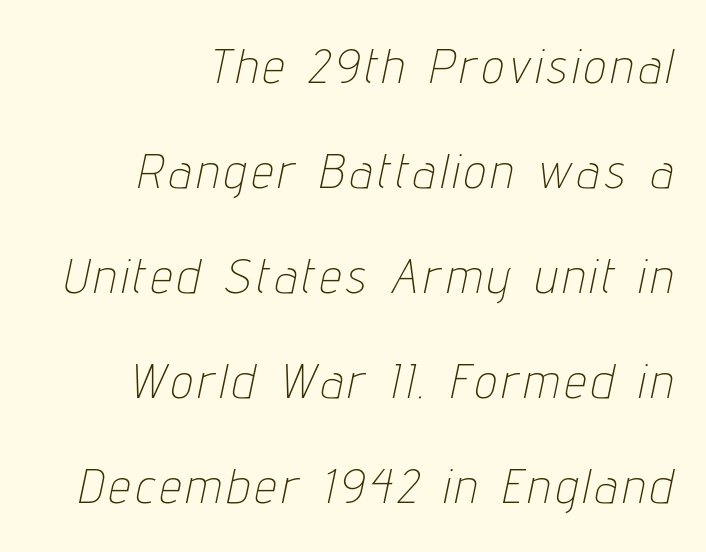
Each new line begins a long way beneath the previous one. Leftover space on each line is placed entirely before the opening word. Compared with a typical body face, this is equally light or lighter still. Varying glyph widths throughout — classic text-font behaviour.
